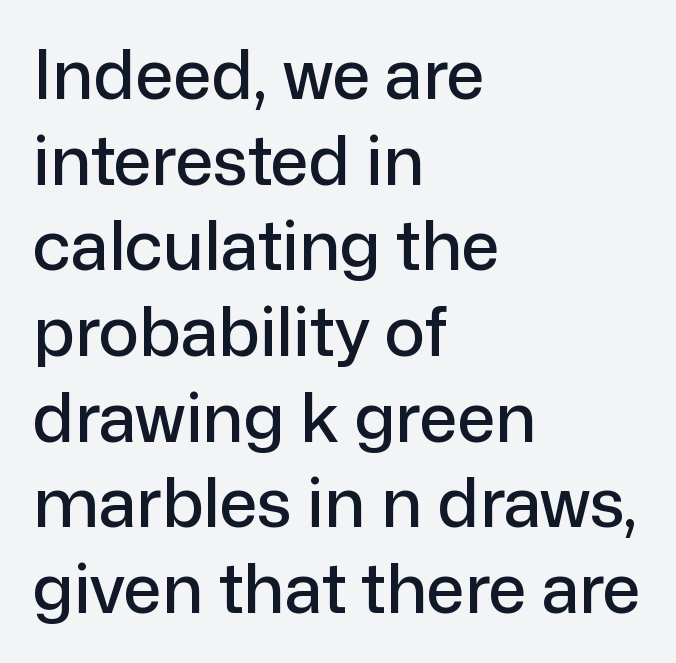
Q: Is the text italic (slanted)? A: No, it is upright.
Q: Is the typeface a serif or a sans-serif typeface? A: Sans-serif.
Q: Is the text underlined? A: No.
Q: How is the paragraph aligned? A: Left-aligned.
Q: Is the spacing between letters normal or unusually wide? A: Normal.
Q: Is the spacing between lines tight, normal or loose? A: Normal.
Q: Width (condensed, normal, or wide)? A: Normal.
Q: Stroke contrast? A: Low.
Q: x-height? A: Medium.
Q: Monospaced? A: No.
